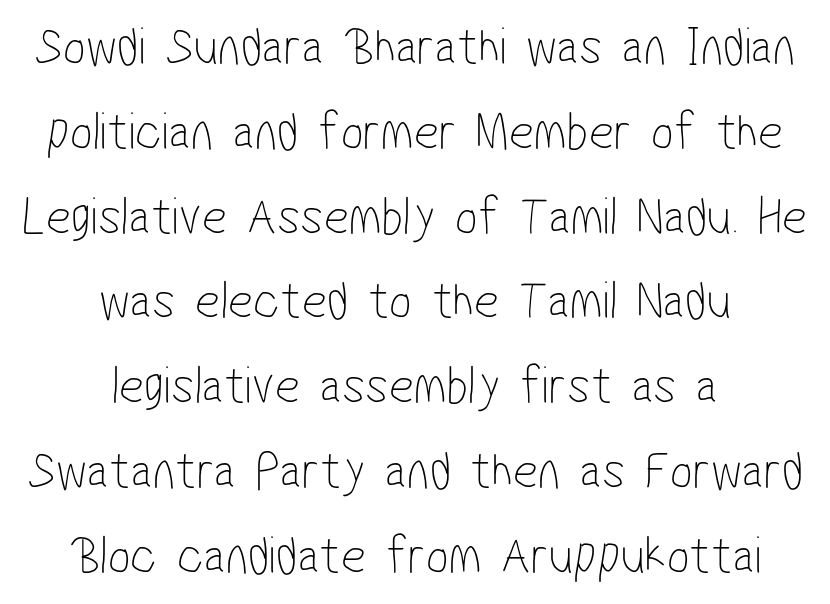
Q: Is the text bold? A: No.
Q: Is the typeface a serif or a sans-serif typeface? A: Sans-serif.
Q: Is the text underlined? A: No.
Q: How is the paragraph aligned? A: Centered.
Q: Is the spacing between letters normal or unusually wide? A: Normal.
Q: Is the spacing between lines tight, normal or loose? A: Normal.
Q: Width (condensed, normal, or wide)? A: Condensed.
Q: Stroke contrast? A: Low.
Q: x-height? A: Medium.
Q: Monospaced? A: No.
